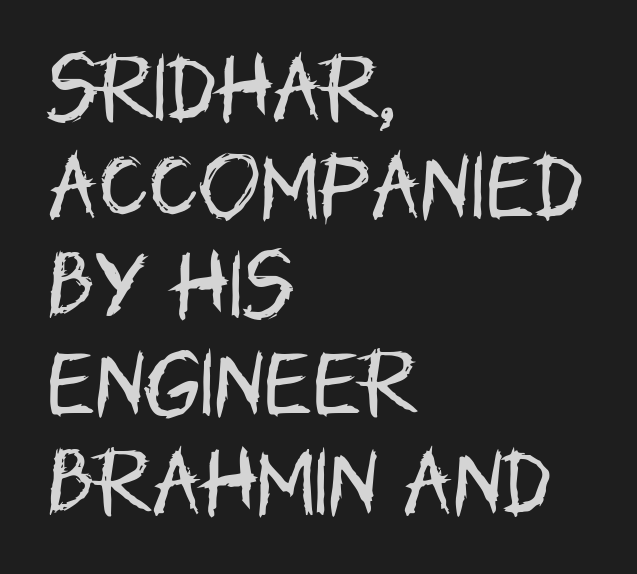
The image shows 74 px regular-weight, condensed sans-serif type, upright; set left-aligned, normal line spacing (1.33x), normal letter spacing, not underlined; low stroke contrast and a large x-height.
